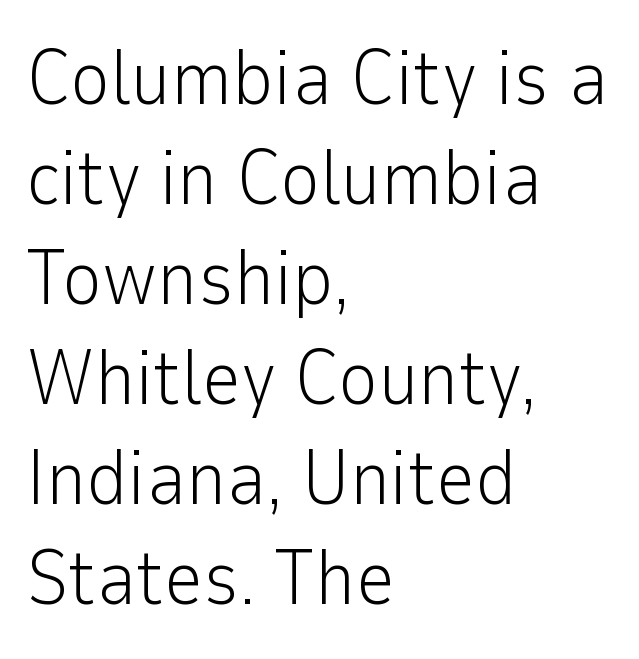
The image shows 77 px light sans-serif type, upright; set left-aligned, normal line spacing (1.3x), normal letter spacing, not underlined; low stroke contrast and a medium x-height.
